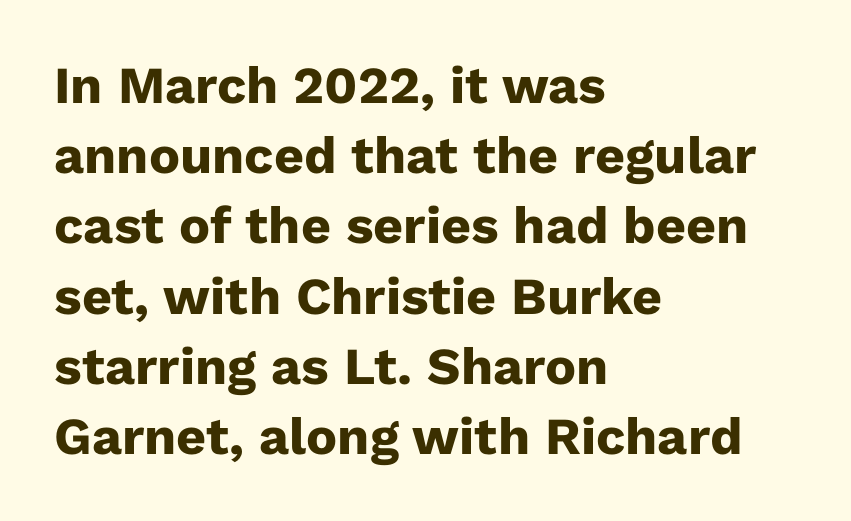
Q: Is the text bold? A: Yes.
Q: Is the text italic (slanted)? A: No, it is upright.
Q: Is the typeface a serif or a sans-serif typeface? A: Sans-serif.
Q: Is the text underlined? A: No.
Q: How is the paragraph aligned? A: Left-aligned.
Q: Is the spacing between letters normal or unusually wide? A: Normal.
Q: Is the spacing between lines tight, normal or loose? A: Normal.
Q: Width (condensed, normal, or wide)? A: Normal.
Q: Stroke contrast? A: Low.
Q: x-height? A: Medium.
Q: Monospaced? A: No.
